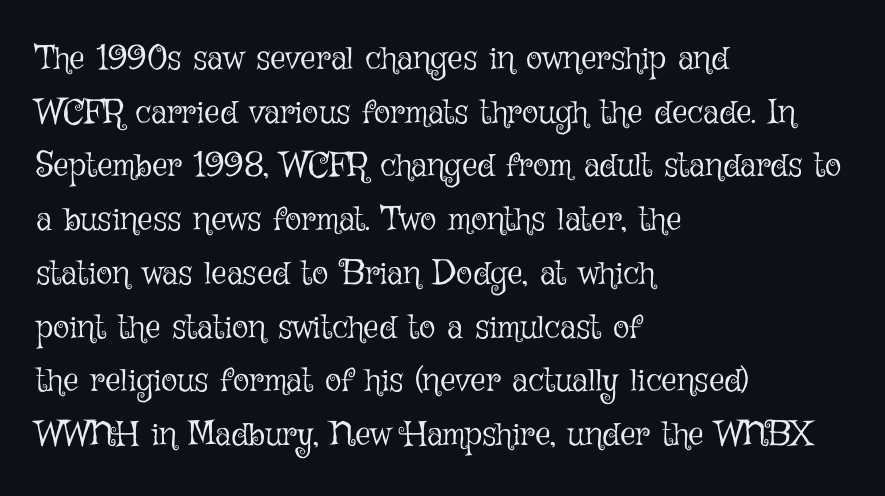
The image shows 34 px light type, upright; set left-aligned, normal line spacing (1.58x), normal letter spacing, not underlined; low stroke contrast and a medium x-height.
